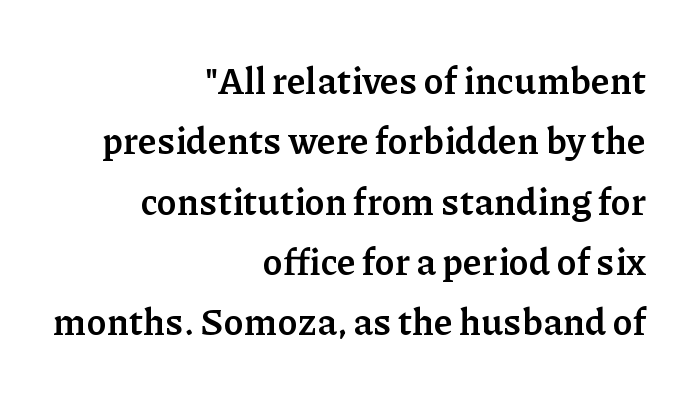
Q: Is the text bold? A: Yes.
Q: Is the text italic (slanted)? A: No, it is upright.
Q: Is the typeface a serif or a sans-serif typeface? A: Serif.
Q: Is the text underlined? A: No.
Q: How is the paragraph aligned? A: Right-aligned.
Q: Is the spacing between letters normal or unusually wide? A: Normal.
Q: Is the spacing between lines tight, normal or loose? A: Normal.
Q: Width (condensed, normal, or wide)? A: Normal.
Q: Stroke contrast? A: Low.
Q: x-height? A: Medium.
Q: Monospaced? A: No.
